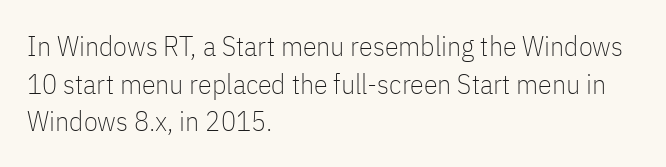
Summary of vertical rhythm: regular, with standard interline spacing. The font family rendered here belongs to the sans-serif group. Words appear dense and cohesive because spacing is normal. Every stem runs plumb, perpendicular to the baseline. Character widths vary here, with narrow letters taking less room than wide ones. The words here are not underlined.
